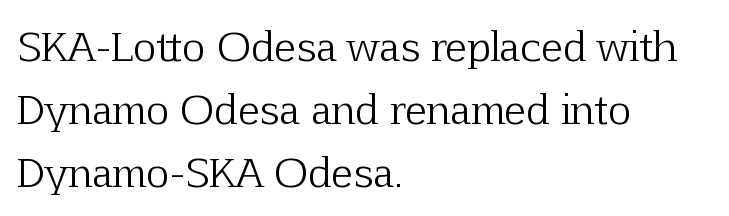
This sample uses an upright cut, with every glyph sitting square on the baseline. The strokes are not fattened; the text isn't bold. Students, observe: this is what conventionally led text looks like. The string is rendered with underlining switched off. This sample uses a serif face. Does extra space separate the letters? No, they use regular spacing.
